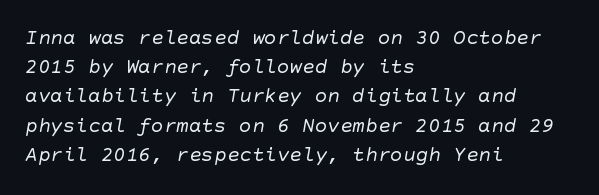
The image shows 21 px text type; set left-aligned, normal line spacing (1.39x), normal letter spacing, not underlined.
